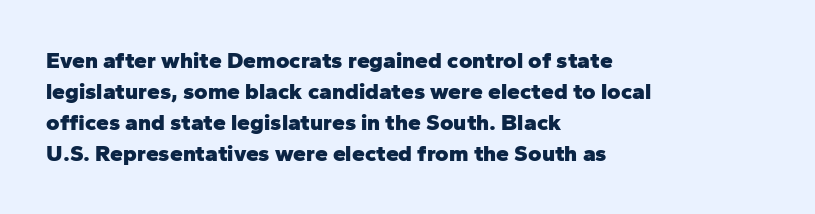
Q: Is the text bold? A: Yes.
Q: Is the text italic (slanted)? A: No, it is upright.
Q: Is the text underlined? A: No.
Q: How is the paragraph aligned? A: Left-aligned.
Q: Is the spacing between letters normal or unusually wide? A: Normal.
Q: Is the spacing between lines tight, normal or loose? A: Normal.
